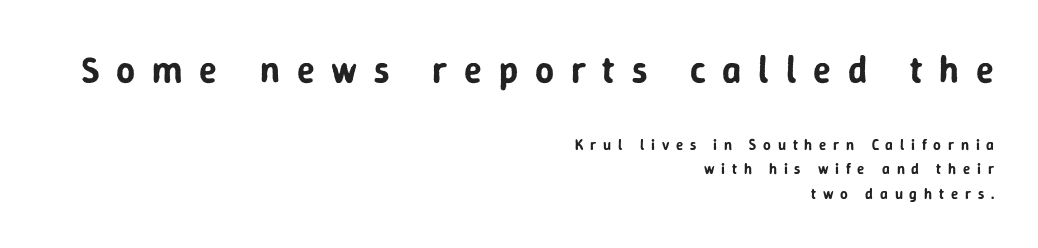
The face used here is proportionally spaced, like ordinary book or web type. Compared with typical paragraphs, the rows here are spaced about the same. You can tell it's not italic because the verticals are truly vertical. Observe the absence of serifs on each vertical stroke in this sample.
